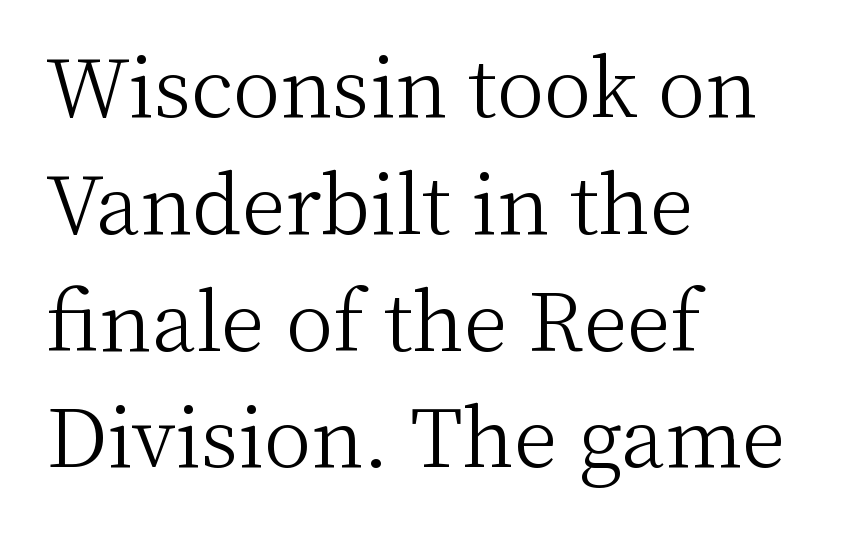
The image shows 80 px light serif type, upright; set left-aligned, normal line spacing (1.46x), normal letter spacing, not underlined; medium stroke contrast and a medium x-height.
